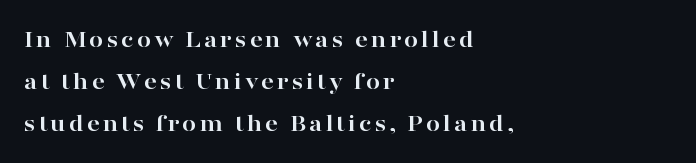
Q: Is the text bold? A: Yes.
Q: Is the text italic (slanted)? A: No, it is upright.
Q: Is the text underlined? A: No.
Q: How is the paragraph aligned? A: Left-aligned.
Q: Is the spacing between lines tight, normal or loose? A: Normal.
